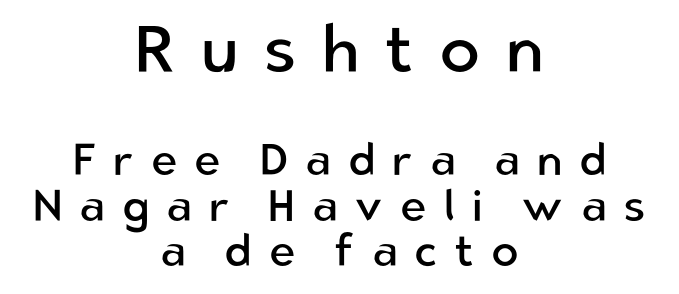
Q: Is the text bold? A: No.
Q: Is the text italic (slanted)? A: No, it is upright.
Q: Is the typeface a serif or a sans-serif typeface? A: Sans-serif.
Q: Is the text underlined? A: No.
Q: How is the paragraph aligned? A: Centered.
Q: Is the spacing between letters normal or unusually wide? A: Unusually wide.
Q: Is the spacing between lines tight, normal or loose? A: Tight.
Q: Which block of text is set in a larger size, the first (top) or the second (bottom)? A: The first (top) one.
Q: Width (condensed, normal, or wide)? A: Normal.
Q: Stroke contrast? A: Low.
Q: x-height? A: Medium.
Q: Monospaced? A: No.
